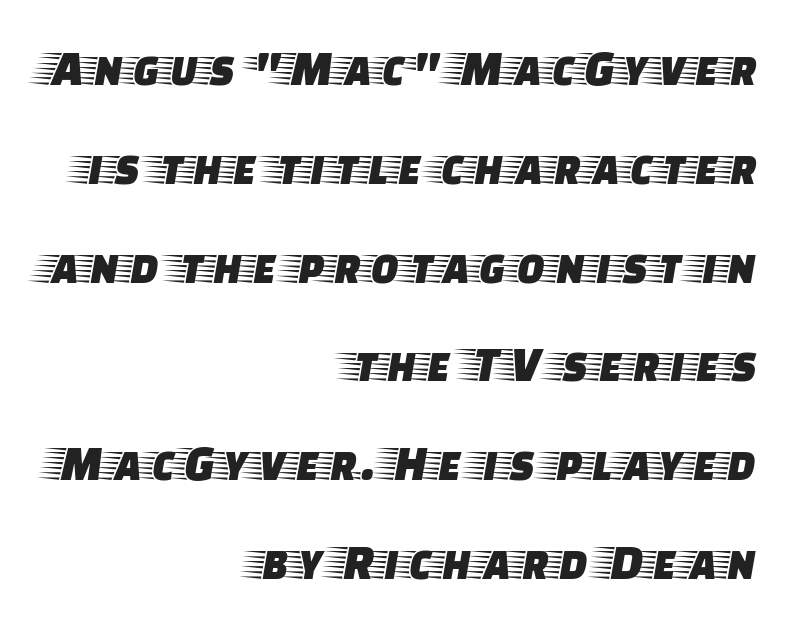
The image shows 52 px wide serif type; set right-aligned, loose line spacing (1.9x), normal letter spacing, not underlined; low stroke contrast and a large x-height.
